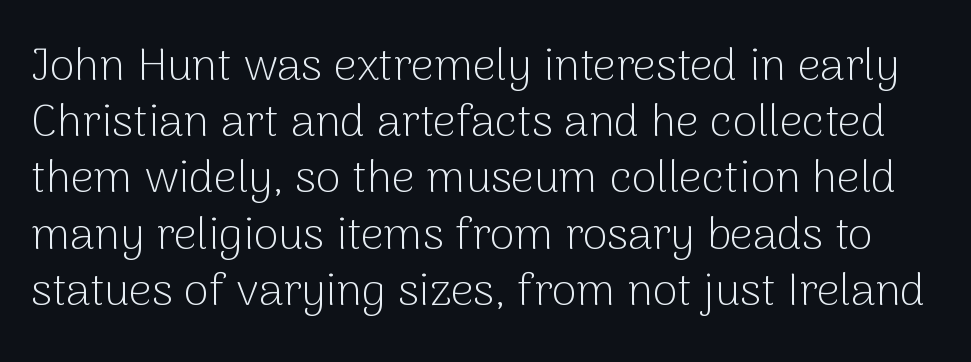
{"serif": "no", "italic": "no", "bold": "no", "weight": "light", "width": "normal", "stroke_contrast": "low", "x_height": "medium", "monospaced": "no", "underline": "no", "line_spacing": "normal", "line_spacing_ratio": 1.25, "letter_spacing": "normal", "letter_spacing_em": 0.0, "glyph_px": 45}
